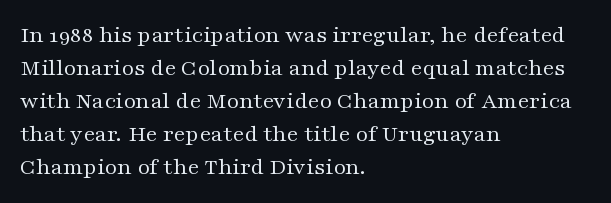
Horizontally, the lines are justified to the leading edge only. A roman cut, with each character standing at attention. The lines sit at an ordinary, default distance from one another. The font sits on the lighter half of the weight spectrum, regular included. Just letters on the line, the space beneath them empty. Standard letterfit; no display-style spreading of the glyphs.
